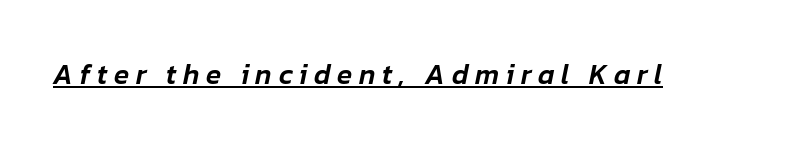
Here the designer chose a conventional face with non-uniform glyph widths. Each line of the rendering has a horizontal stroke beneath the glyphs. Does the lettering tilt? It does — this is italic. Is the letter spacing exaggerated? Yes — the characters are pushed far apart.
